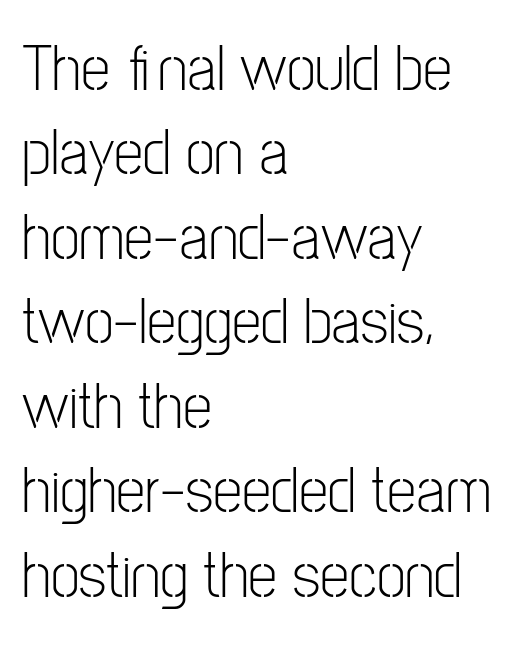
{"serif": "no", "italic": "no", "bold": "no", "weight": "light", "width": "condensed", "stroke_contrast": "low", "x_height": "medium", "monospaced": "no", "underline": "no", "align": "left", "line_spacing": "normal", "line_spacing_ratio": 1.28, "letter_spacing": "normal", "letter_spacing_em": 0.0, "glyph_px": 66}
